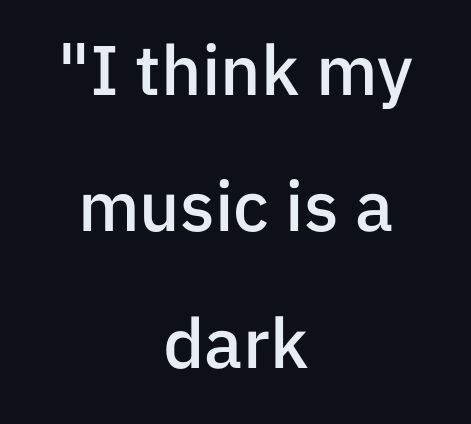
The rendering uses natural spacing where letterforms have individual widths. Observe the ordinary spacing: letters are neighbours, not strangers. Horizontal alignment here is central, giving a formal, balanced look. Is there much room between lines? Yes — plenty of vertical air separates them. Moderately thickened strokes mark this as semibold type. The strip under each line holds only bare page.
